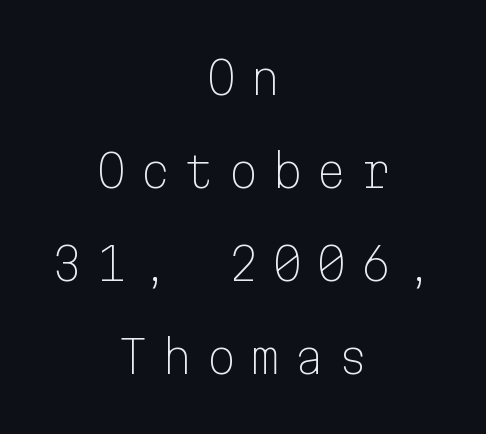
The image shows 44 px light sans-serif type, upright, monospaced; set centered, loose line spacing (2.11x), unusually wide letter spacing (+0.3 em), not underlined; low stroke contrast and a medium x-height.
